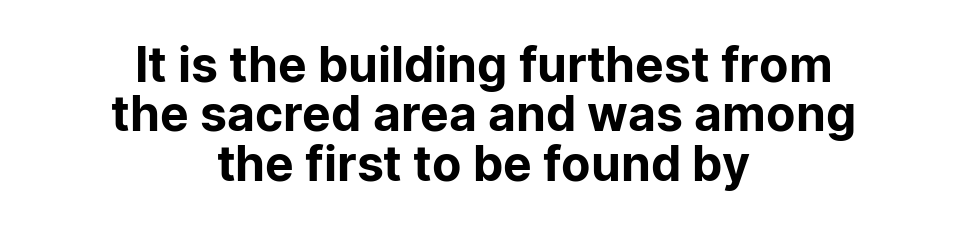
{"serif": "no", "italic": "no", "width": "normal", "stroke_contrast": "low", "x_height": "medium", "monospaced": "no", "underline": "no", "align": "center", "line_spacing": "tight", "line_spacing_ratio": 1.03, "letter_spacing": "normal", "letter_spacing_em": 0.0, "glyph_px": 48}
